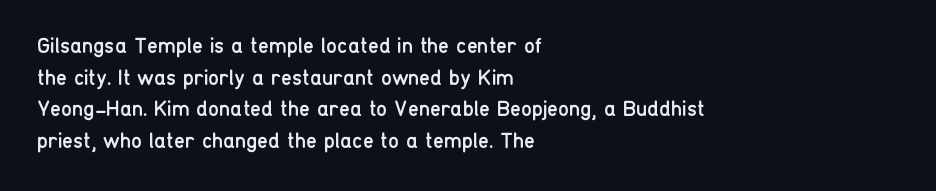
Ordinary non-slanted type is in use. Whoever set this chose a conventional vertical rhythm. Nothing unusual about the tracking: characters are spaced as the font intends. Every row of glyphs begins at an identical x-position on the left.
